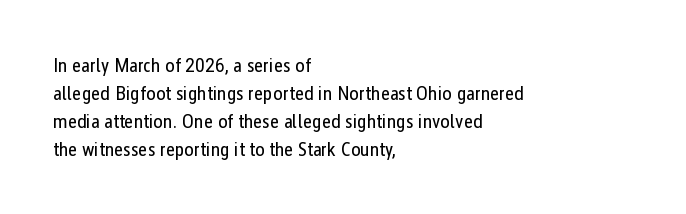
A roman cut, with each character standing at attention. Compared with a centered layout, this one pins lines to the left instead. Evenly set lines give the paragraph a standard silhouette. Heft: none added — not bold. The baseline area is clear.
